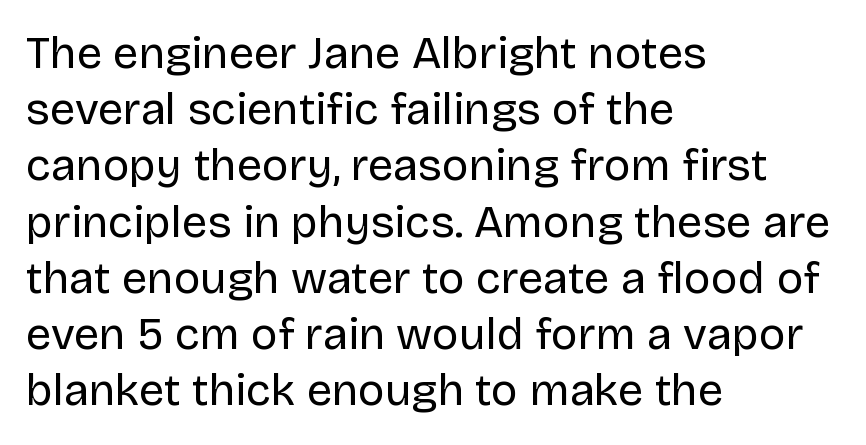
The image shows 45 px regular-weight sans-serif type, upright; set left-aligned, normal line spacing (1.25x), normal letter spacing, not underlined; low stroke contrast and a large x-height.
